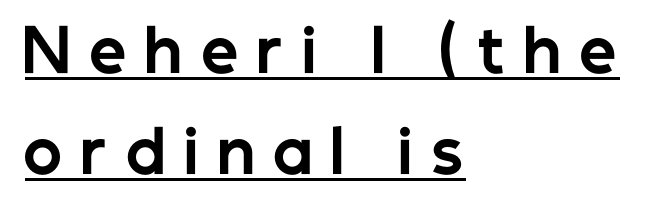
Q: Is the text bold? A: Yes.
Q: Is the text italic (slanted)? A: No, it is upright.
Q: Is the typeface a serif or a sans-serif typeface? A: Sans-serif.
Q: Is the text underlined? A: Yes.
Q: How is the paragraph aligned? A: Left-aligned.
Q: Is the spacing between letters normal or unusually wide? A: Unusually wide.
Q: Width (condensed, normal, or wide)? A: Normal.
Q: Stroke contrast? A: Low.
Q: x-height? A: Medium.
Q: Monospaced? A: No.
